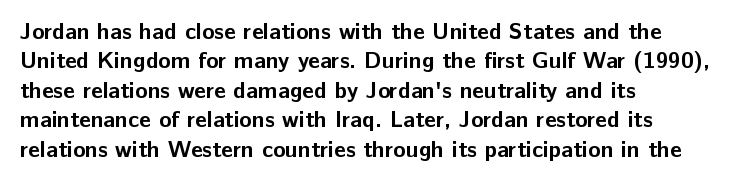
Q: Is the text bold? A: Yes.
Q: Is the text italic (slanted)? A: No, it is upright.
Q: Is the text underlined? A: No.
Q: How is the paragraph aligned? A: Left-aligned.
Q: Is the spacing between letters normal or unusually wide? A: Normal.
Q: Is the spacing between lines tight, normal or loose? A: Normal.
